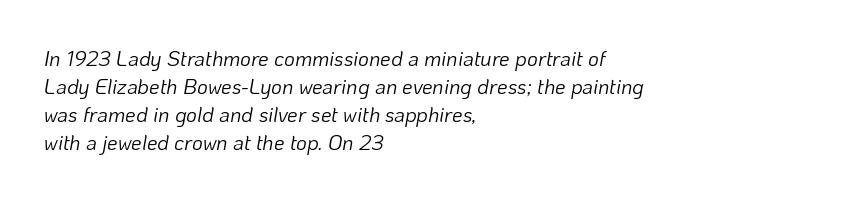
The image shows 21 px text type, italic (leaning right); set left-aligned, normal line spacing (1.34x), normal letter spacing, not underlined.
